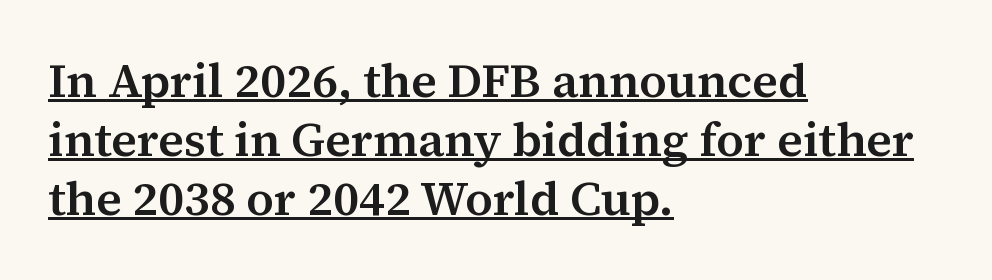
The image shows 48 px semibold serif type, upright; set left-aligned, line spacing 1.23x, normal letter spacing, underlined; medium stroke contrast and a medium x-height.
